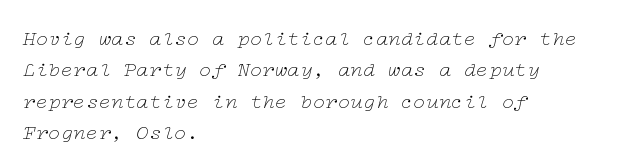
{"italic": "yes", "lean": "right", "slant_degrees": 12, "bold": "no", "underline": "no", "align": "left", "line_spacing": "normal", "line_spacing_ratio": 1.5, "letter_spacing": "normal", "letter_spacing_em": 0.0, "glyph_px": 21}
